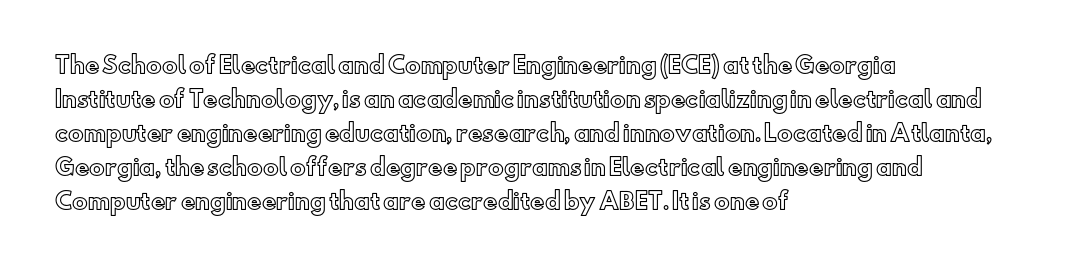
Q: Is the text italic (slanted)? A: No, it is upright.
Q: Is the text underlined? A: No.
Q: How is the paragraph aligned? A: Left-aligned.
Q: Is the spacing between letters normal or unusually wide? A: Normal.
Q: Is the spacing between lines tight, normal or loose? A: Normal.
